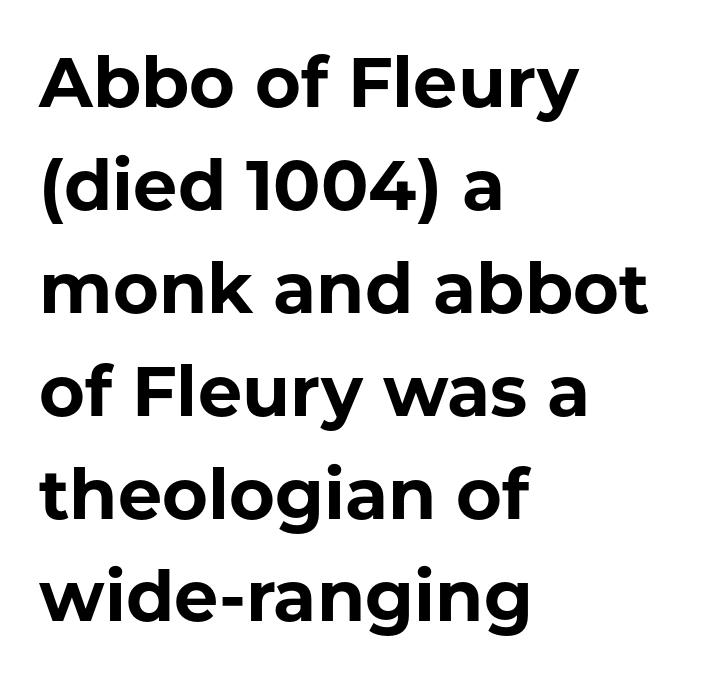
The image shows 70 px bold sans-serif type, upright; set left-aligned, normal line spacing (1.47x), normal letter spacing, not underlined; low stroke contrast and a medium x-height.
